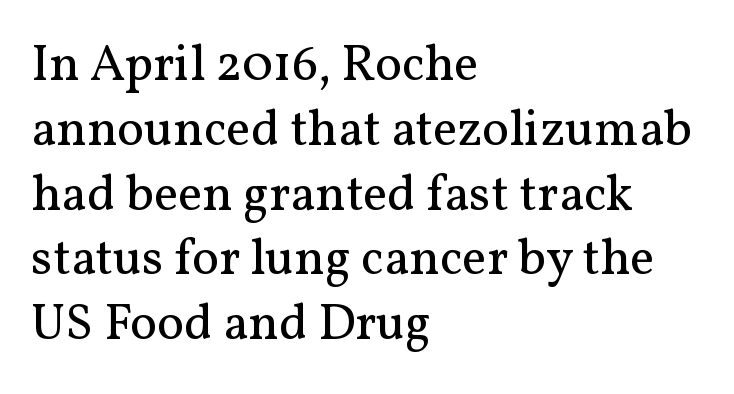
{"serif": "yes", "italic": "no", "bold": "no", "weight": "regular", "width": "normal", "stroke_contrast": "medium", "x_height": "medium", "monospaced": "no", "underline": "no", "align": "left", "line_spacing": "normal", "line_spacing_ratio": 1.27, "letter_spacing": "normal", "letter_spacing_em": 0.0, "glyph_px": 51}
